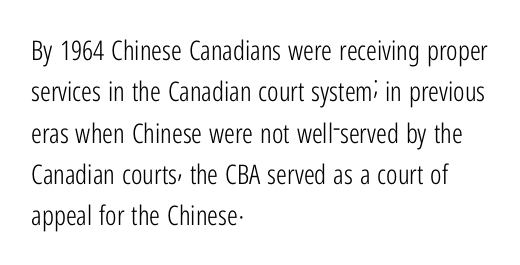
Q: Is the text bold? A: No.
Q: Is the text italic (slanted)? A: No, it is upright.
Q: Is the text underlined? A: No.
Q: How is the paragraph aligned? A: Left-aligned.
Q: Is the spacing between letters normal or unusually wide? A: Normal.
Q: Is the spacing between lines tight, normal or loose? A: Normal.
